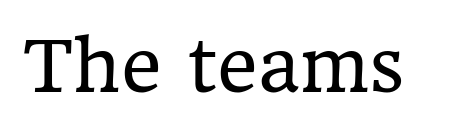
Q: Is the text bold? A: No.
Q: Is the text italic (slanted)? A: No, it is upright.
Q: Is the typeface a serif or a sans-serif typeface? A: Serif.
Q: Is the text underlined? A: No.
Q: Is the spacing between letters normal or unusually wide? A: Normal.
Q: Width (condensed, normal, or wide)? A: Normal.
Q: Stroke contrast? A: Low.
Q: x-height? A: Medium.
Q: Monospaced? A: No.
